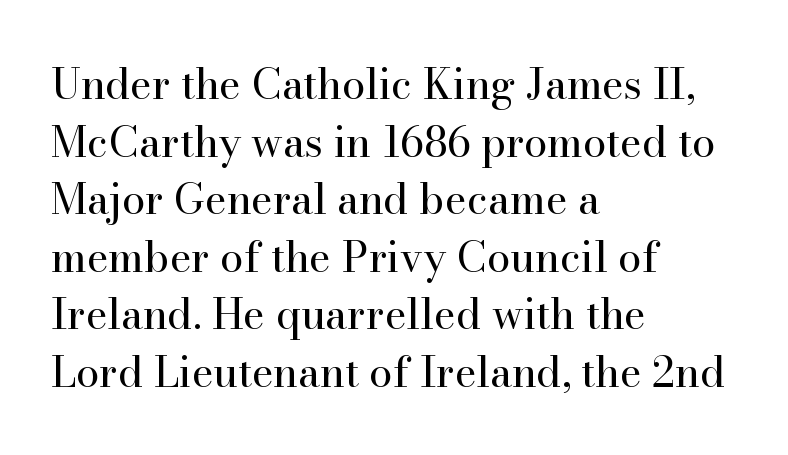
Q: Is the text bold? A: No.
Q: Is the text italic (slanted)? A: No, it is upright.
Q: Is the typeface a serif or a sans-serif typeface? A: Serif.
Q: Is the text underlined? A: No.
Q: How is the paragraph aligned? A: Left-aligned.
Q: Is the spacing between letters normal or unusually wide? A: Normal.
Q: Is the spacing between lines tight, normal or loose? A: Normal.
Q: Width (condensed, normal, or wide)? A: Normal.
Q: Stroke contrast? A: High.
Q: x-height? A: Small.
Q: Monospaced? A: No.
